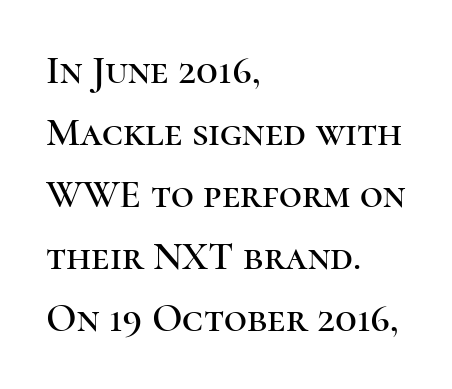
Q: Is the text italic (slanted)? A: No, it is upright.
Q: Is the typeface a serif or a sans-serif typeface? A: Serif.
Q: Is the text underlined? A: No.
Q: How is the paragraph aligned? A: Left-aligned.
Q: Is the spacing between letters normal or unusually wide? A: Normal.
Q: Is the spacing between lines tight, normal or loose? A: Normal.
Q: Width (condensed, normal, or wide)? A: Normal.
Q: Stroke contrast? A: High.
Q: x-height? A: Medium.
Q: Monospaced? A: No.
